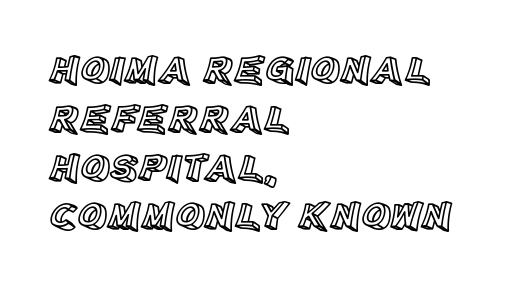
The image shows 40 px text type; set left-aligned, line spacing 1.22x, normal letter spacing, not underlined; a large x-height.
